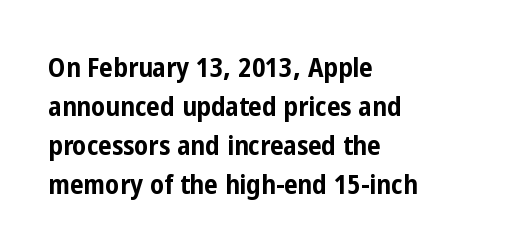
Q: Is the text bold? A: Yes.
Q: Is the text italic (slanted)? A: No, it is upright.
Q: Is the text underlined? A: No.
Q: How is the paragraph aligned? A: Left-aligned.
Q: Is the spacing between letters normal or unusually wide? A: Normal.
Q: Is the spacing between lines tight, normal or loose? A: Normal.
